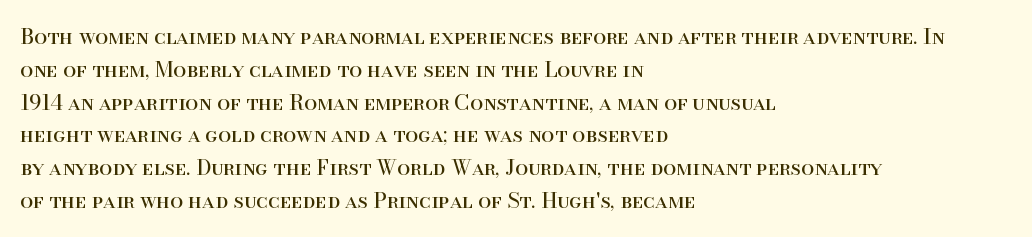
{"italic": "no", "bold": "no", "underline": "no", "align": "left", "line_spacing": "normal", "line_spacing_ratio": 1.56, "letter_spacing": "normal", "letter_spacing_em": 0.0, "glyph_px": 21}
